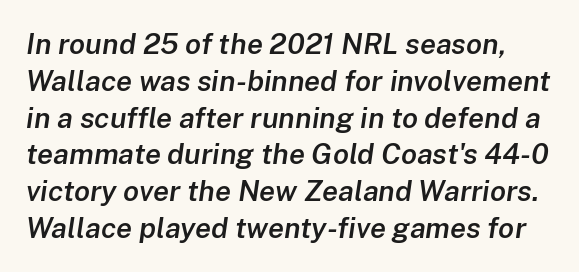
{"italic": "yes", "lean": "right", "slant_degrees": 8, "bold": "semi", "weight": "semibold", "width": "normal", "stroke_contrast": "low", "x_height": "medium", "monospaced": "no", "underline": "no", "line_spacing": "normal", "line_spacing_ratio": 1.27, "letter_spacing": "normal", "letter_spacing_em": 0.0, "glyph_px": 29}
